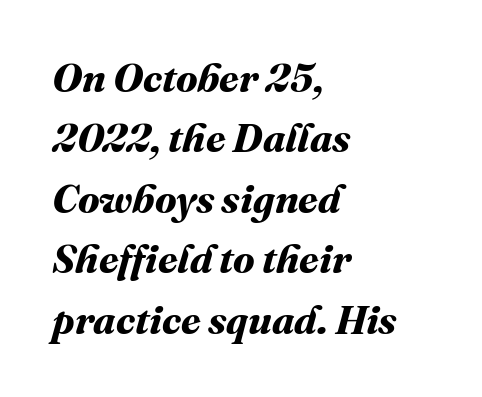
The image shows 40 px bold type; set left-aligned, normal line spacing (1.51x), normal letter spacing, not underlined; medium stroke contrast and a medium x-height.
